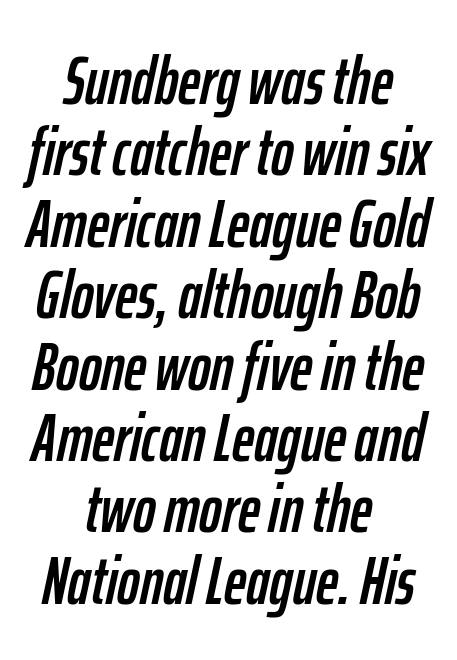
The image shows 68 px condensed type, italic (leaning right); set centered, tight line spacing (1.05x), normal letter spacing, not underlined; low stroke contrast and a medium x-height.
